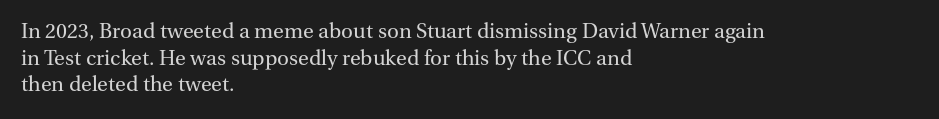
Q: Is the text bold? A: No.
Q: Is the text italic (slanted)? A: No, it is upright.
Q: Is the text underlined? A: No.
Q: How is the paragraph aligned? A: Left-aligned.
Q: Is the spacing between letters normal or unusually wide? A: Normal.
